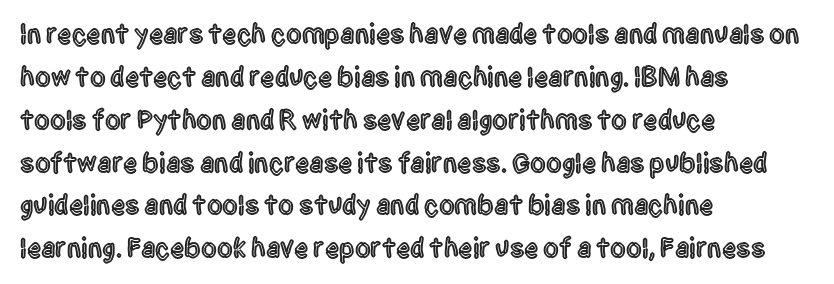
{"serif": "no", "italic": "no", "width": "condensed", "x_height": "large", "monospaced": "no", "underline": "no", "align": "left", "line_spacing": "normal", "line_spacing_ratio": 1.53, "letter_spacing": "normal", "letter_spacing_em": 0.0, "glyph_px": 28}
